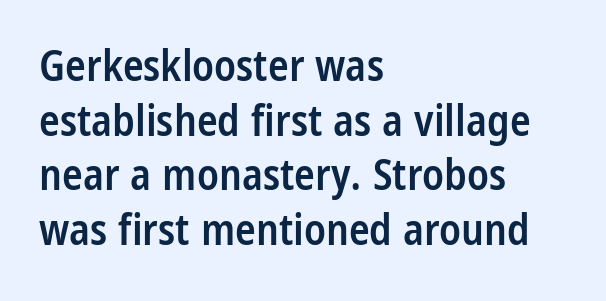
The image shows 43 px semibold, condensed sans-serif type, upright; set left-aligned, normal line spacing (1.27x), normal letter spacing, not underlined; low stroke contrast and a large x-height.
